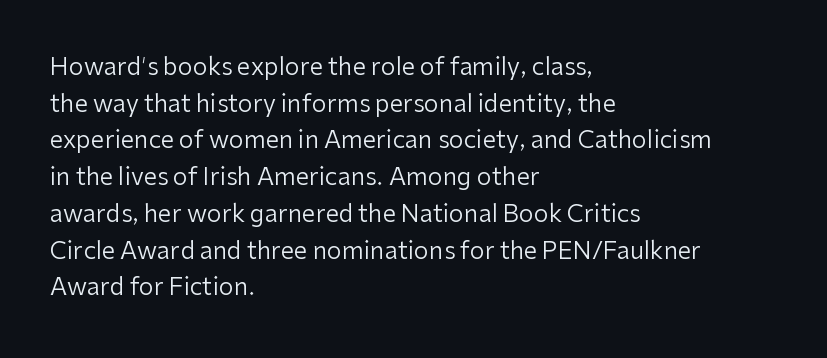
Q: Is the text bold? A: No.
Q: Is the text italic (slanted)? A: No, it is upright.
Q: Is the text underlined? A: No.
Q: How is the paragraph aligned? A: Left-aligned.
Q: Is the spacing between letters normal or unusually wide? A: Normal.
Q: Is the spacing between lines tight, normal or loose? A: Normal.
